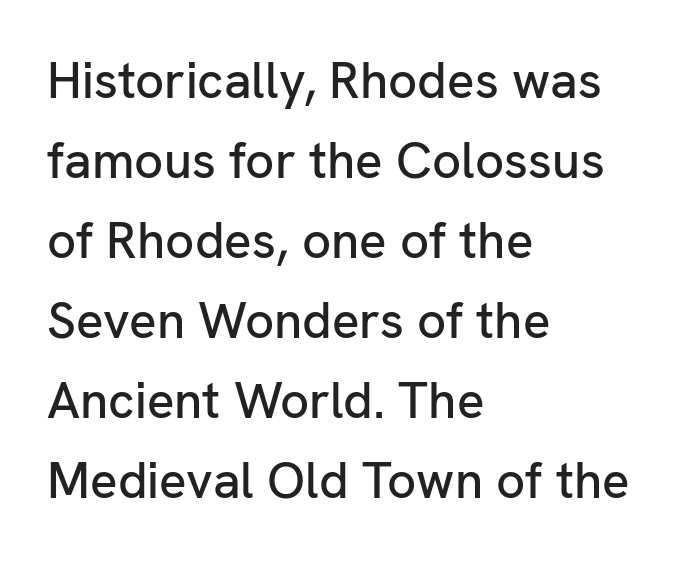
Q: Is the text italic (slanted)? A: No, it is upright.
Q: Is the typeface a serif or a sans-serif typeface? A: Sans-serif.
Q: Is the text underlined? A: No.
Q: How is the paragraph aligned? A: Left-aligned.
Q: Is the spacing between letters normal or unusually wide? A: Normal.
Q: Is the spacing between lines tight, normal or loose? A: Normal.
Q: Width (condensed, normal, or wide)? A: Normal.
Q: Stroke contrast? A: Low.
Q: x-height? A: Medium.
Q: Monospaced? A: No.
